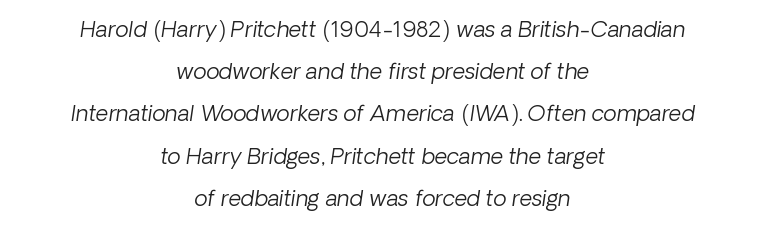
{"bold": "no", "underline": "no", "align": "center", "line_spacing": "loose", "line_spacing_ratio": 1.92, "letter_spacing": "normal", "letter_spacing_em": 0.0, "glyph_px": 22}
